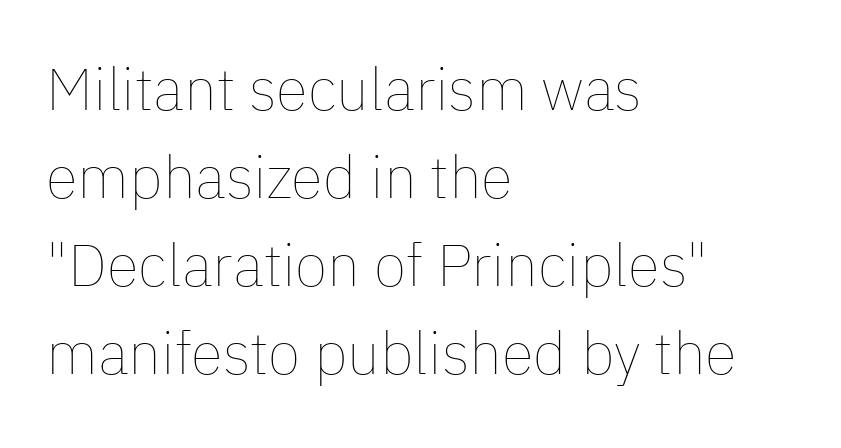
The image shows 59 px thin type, upright; set left-aligned, normal line spacing (1.49x), normal letter spacing, not underlined; low stroke contrast and a medium x-height.
